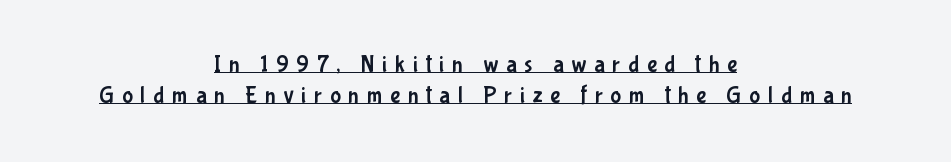
Horizontally, the lines are justified to the midpoint only. Rows of type keep a routine distance in the vertical direction. Observe the wide spacing: letters keep a clear distance from each other. It's the straight-up-and-down kind of type. A continuous stroke trails under the words, as in a hyperlink.
